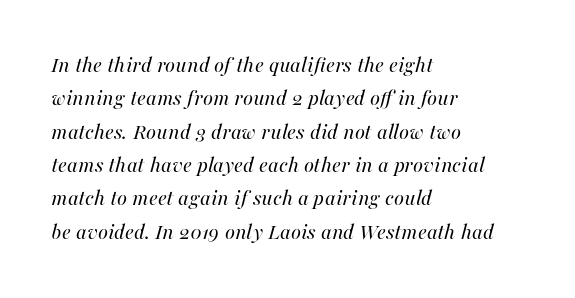
The image shows 23 px text type, italic (leaning right); set left-aligned, normal line spacing (1.45x), normal letter spacing, not underlined.
